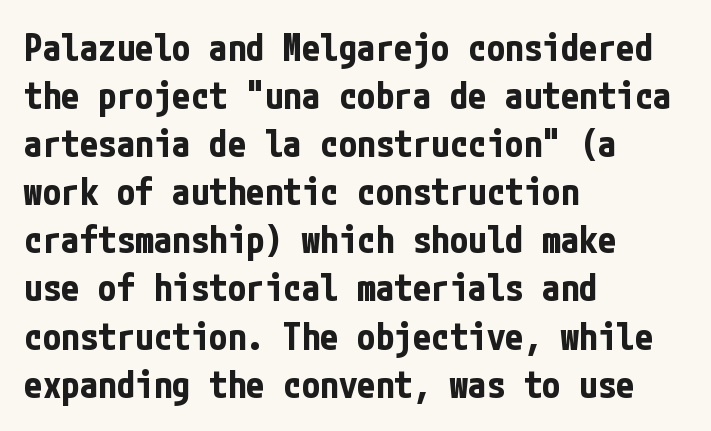
This is the regular roman posture of the typeface. In CSS terms this would be text-align: left. Bold? Absolutely — the strokes are thick and heavy. Spacing between characters is what you'd get straight out of the box.
